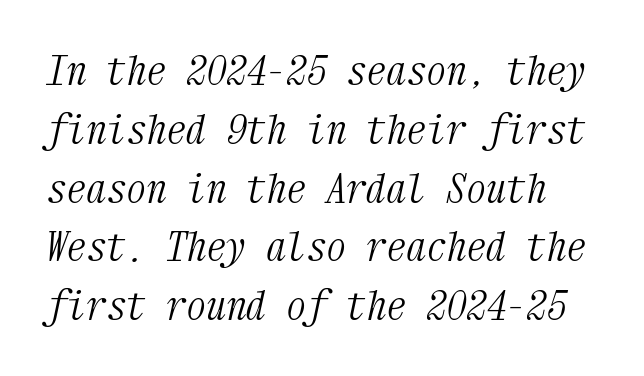
Q: Is the text bold? A: No.
Q: Is the text italic (slanted)? A: Yes, it leans right by about 12 degrees.
Q: Is the typeface a serif or a sans-serif typeface? A: Serif.
Q: Is the text underlined? A: No.
Q: Is the spacing between letters normal or unusually wide? A: Normal.
Q: Is the spacing between lines tight, normal or loose? A: Normal.
Q: Width (condensed, normal, or wide)? A: Condensed.
Q: Stroke contrast? A: Medium.
Q: x-height? A: Medium.
Q: Monospaced? A: Yes.
